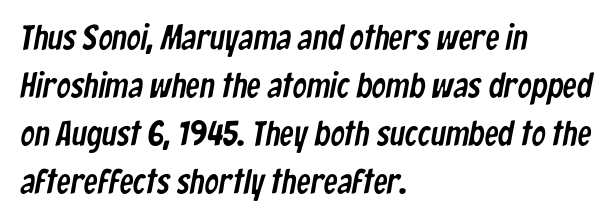
The image shows 35 px condensed sans-serif type; set left-aligned, normal line spacing (1.37x), normal letter spacing, not underlined; low stroke contrast and a medium x-height.
